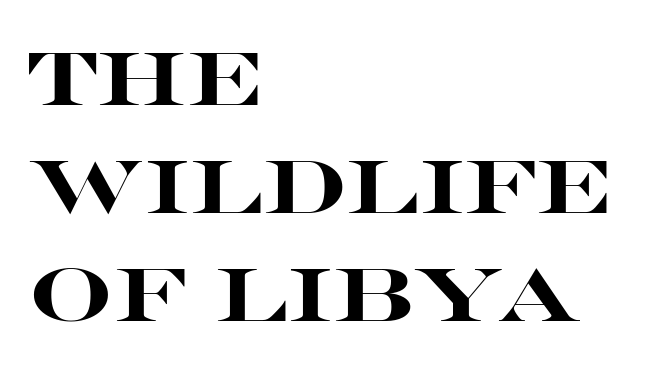
The axis of the letterforms is exactly vertical. Chunky letters — that's bold for sure. The typesetter chose a ragged-right arrangement here.
